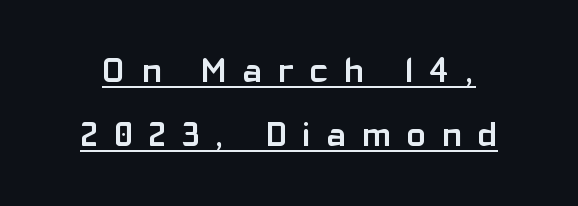
The typography opts for an upright posture over an oblique one. Each word looks stretched out because of the extra space between its letters. Heavy, bold letterforms. This sample has the flowing, uneven cadence of proportional lettering.
